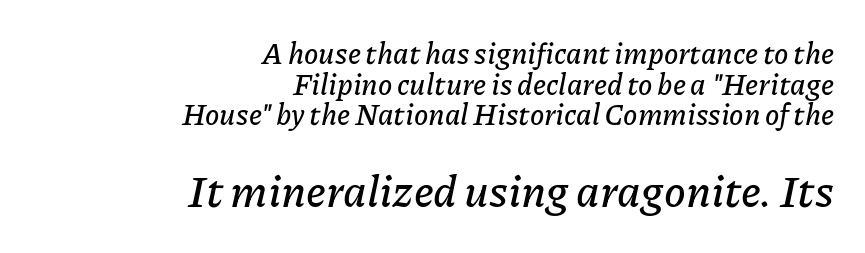
Q: Is the text italic (slanted)? A: Yes, it leans right by about 11 degrees.
Q: Is the text underlined? A: No.
Q: How is the paragraph aligned? A: Right-aligned.
Q: Is the spacing between letters normal or unusually wide? A: Normal.
Q: Is the spacing between lines tight, normal or loose? A: Tight.
Q: Which block of text is set in a larger size, the first (top) or the second (bottom)? A: The second (bottom) one.
Q: Width (condensed, normal, or wide)? A: Normal.
Q: Stroke contrast? A: Low.
Q: x-height? A: Medium.
Q: Monospaced? A: No.
